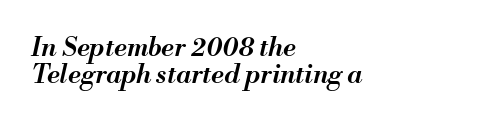
{"italic": "yes", "lean": "right", "slant_degrees": 13, "bold": "semi", "underline": "no", "align": "left", "line_spacing": "tight", "line_spacing_ratio": 1.04, "letter_spacing": "normal", "letter_spacing_em": 0.0, "glyph_px": 26}
